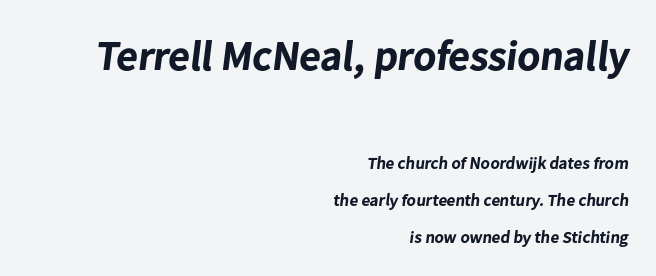
{"serif": "no", "bold": "yes", "weight": "bold", "width": "normal", "stroke_contrast": "low", "x_height": "medium", "monospaced": "no", "underline": "no", "align": "right", "line_spacing": "loose", "line_spacing_ratio": 2.16, "letter_spacing": "normal", "letter_spacing_em": 0.0, "larger_block": "first", "size_ratio": 2.47, "glyph_px": 42}
